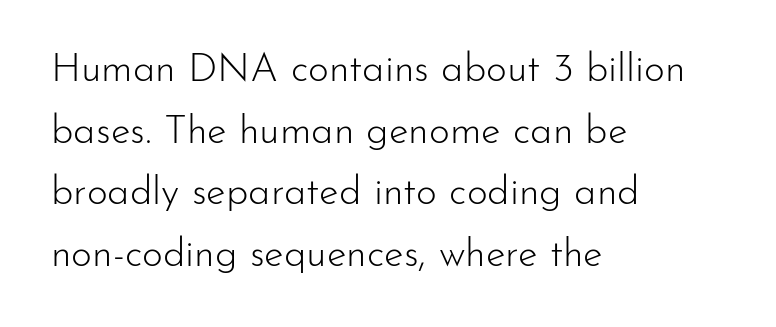
The lettering stays uniformly vertical, giving the passage a roman look. Regular leading. Leftover space on each line is placed entirely after the last word. The weight tops out at a normal text grade. The zone under the glyphs is completely vacant.
